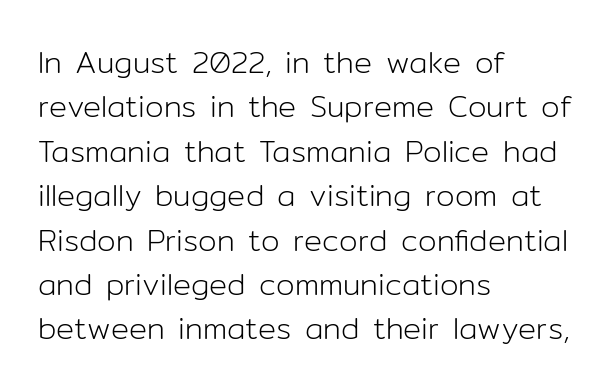
Q: Is the text bold? A: No.
Q: Is the text italic (slanted)? A: No, it is upright.
Q: Is the typeface a serif or a sans-serif typeface? A: Sans-serif.
Q: Is the text underlined? A: No.
Q: How is the paragraph aligned? A: Left-aligned.
Q: Is the spacing between letters normal or unusually wide? A: Normal.
Q: Is the spacing between lines tight, normal or loose? A: Normal.
Q: Width (condensed, normal, or wide)? A: Normal.
Q: Stroke contrast? A: Low.
Q: x-height? A: Medium.
Q: Monospaced? A: No.
